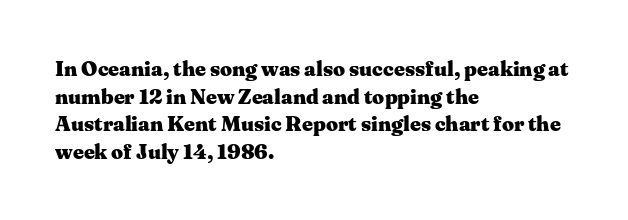
The image shows 21 px bold type, upright; set left-aligned, normal line spacing (1.31x), normal letter spacing, not underlined.
